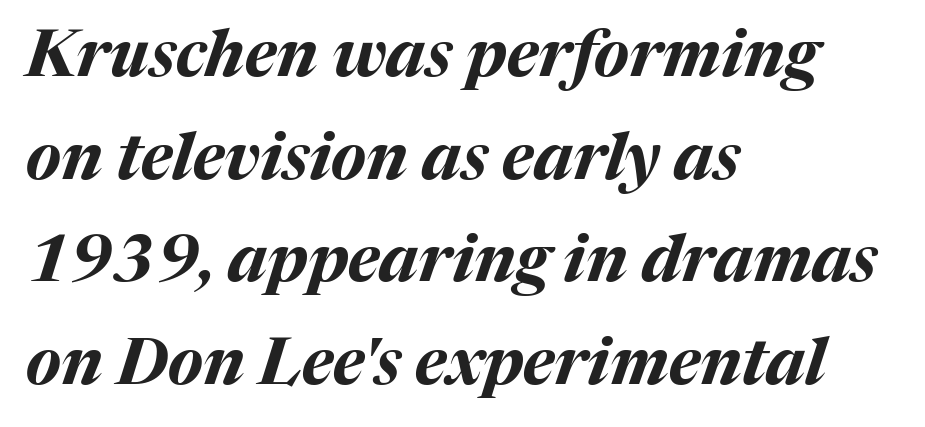
The image shows 65 px bold type, italic (leaning right); set left-aligned, normal line spacing (1.58x), normal letter spacing, not underlined; medium stroke contrast and a medium x-height.
